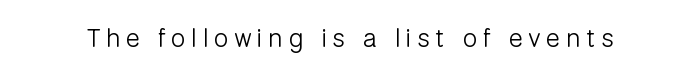
Q: Is the text bold? A: No.
Q: Is the text italic (slanted)? A: No, it is upright.
Q: Is the text underlined? A: No.
Q: Is the spacing between letters normal or unusually wide? A: Unusually wide.
